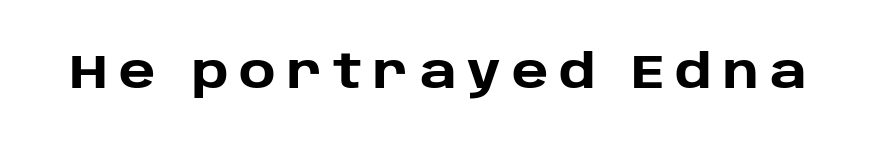
The image shows 46 px heavy sans-serif type, upright; set unusually wide letter spacing (+0.24 em), not underlined; low stroke contrast and a large x-height.
